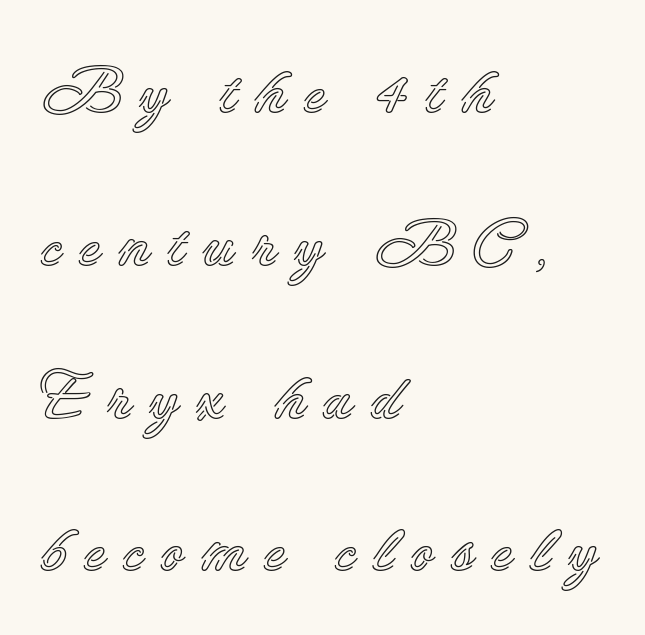
If you measured baseline to baseline, you'd find a long distance. These lines are rendered in a variable-pitch font. Reading down the block, your eye returns to a fixed left position each line.
